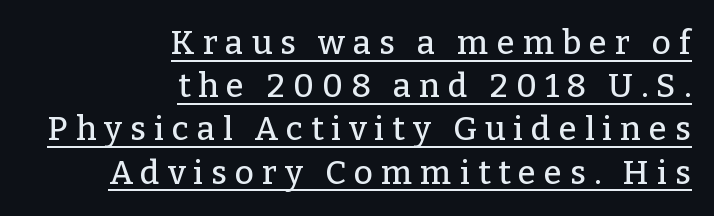
The image shows 33 px serif type, upright; set right-aligned, normal line spacing (1.31x), unusually wide letter spacing (+0.24 em), underlined; low stroke contrast and a medium x-height.
